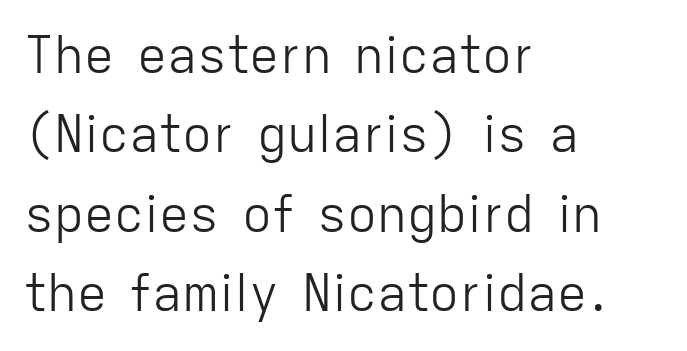
Each letter keeps its own natural width here, so spacing adapts to shape. This is sans-serif lettering, the kind often seen on screens and signage. The font sits on the lighter half of the weight spectrum, regular included. Italic? Not at all — the glyphs are vertical. The leading is moderate, giving the passage an even texture. Casual observation: everything's shoved over to the left.
